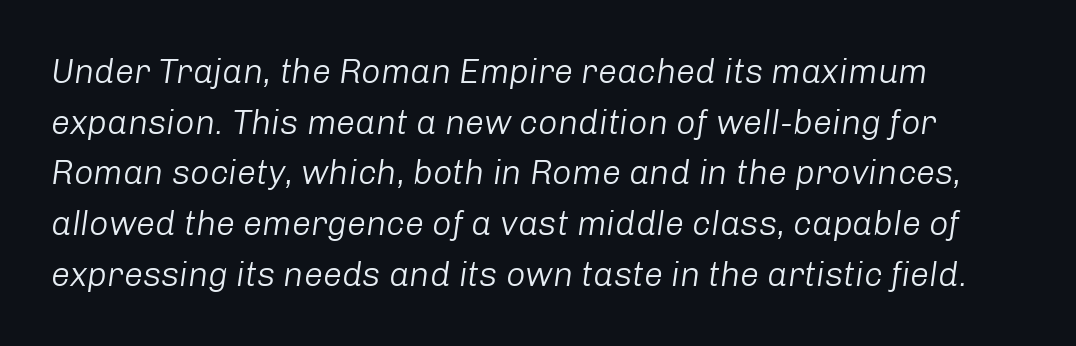
Normally led — the rows are evenly, conventionally spaced. Characters are canted at an angle relative to the baseline's perpendicular. The line texture is even and compact thanks to regular tracking. Plain, unruled lines of type.
